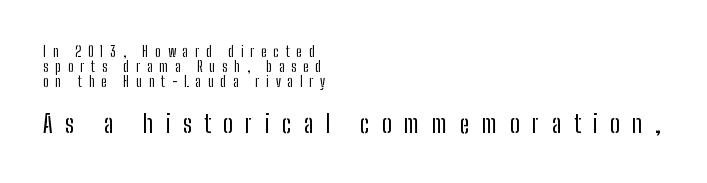
The image shows 25 px text type, upright; set left-aligned, tight line spacing (1.08x), unusually wide letter spacing (+0.49 em), not underlined; the second (bottom) block is 1.79x larger.
